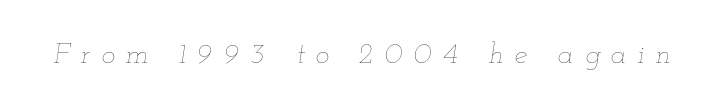
{"italic": "yes", "lean": "right", "slant_degrees": 12, "bold": "no", "weight": "thin", "width": "wide", "stroke_contrast": "low", "x_height": "small", "monospaced": "no", "underline": "no", "letter_spacing": "wide", "letter_spacing_em": 0.38, "glyph_px": 29}
